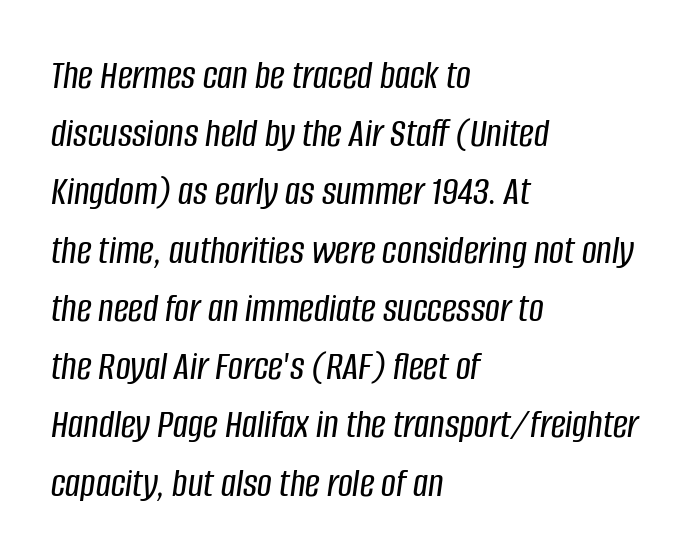
{"italic": "yes", "lean": "right", "slant_degrees": 8, "width": "condensed", "stroke_contrast": "low", "x_height": "large", "monospaced": "no", "underline": "no", "align": "left", "line_spacing": "normal", "line_spacing_ratio": 1.42, "letter_spacing": "normal", "letter_spacing_em": 0.0, "glyph_px": 41}
